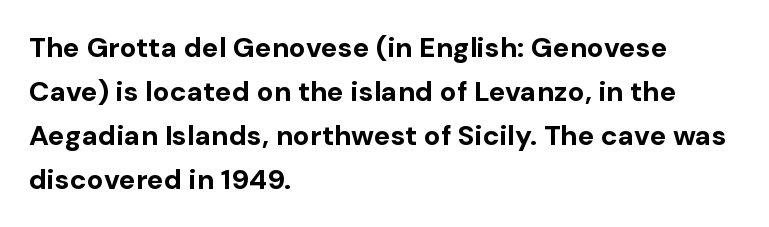
The image shows 28 px bold sans-serif type, upright; set left-aligned, normal line spacing (1.57x), normal letter spacing, not underlined; low stroke contrast and a medium x-height.
